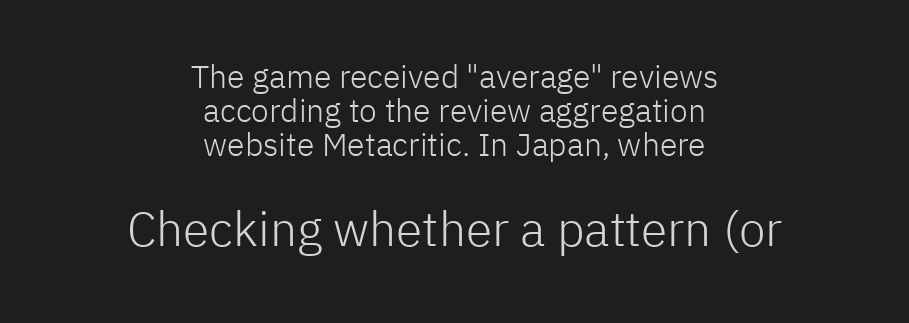
Q: Is the text bold? A: No.
Q: Is the text italic (slanted)? A: No, it is upright.
Q: Is the typeface a serif or a sans-serif typeface? A: Sans-serif.
Q: Is the text underlined? A: No.
Q: How is the paragraph aligned? A: Centered.
Q: Is the spacing between letters normal or unusually wide? A: Normal.
Q: Is the spacing between lines tight, normal or loose? A: Tight.
Q: Which block of text is set in a larger size, the first (top) or the second (bottom)? A: The second (bottom) one.
Q: Width (condensed, normal, or wide)? A: Normal.
Q: Stroke contrast? A: Low.
Q: x-height? A: Medium.
Q: Monospaced? A: No.
